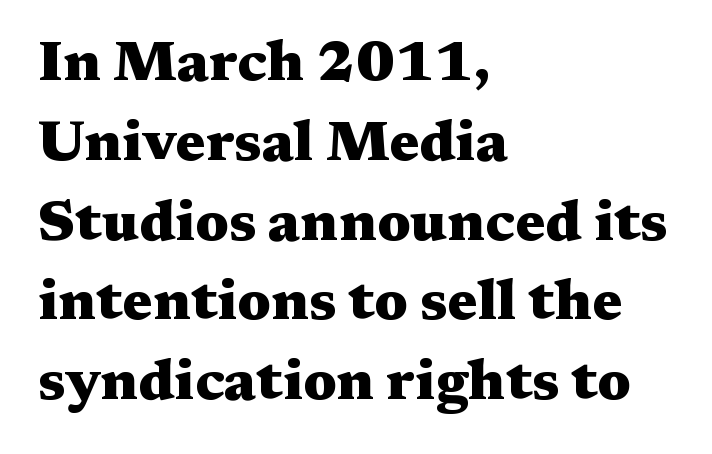
Q: Is the text bold? A: Yes.
Q: Is the text italic (slanted)? A: No, it is upright.
Q: Is the typeface a serif or a sans-serif typeface? A: Serif.
Q: Is the text underlined? A: No.
Q: How is the paragraph aligned? A: Left-aligned.
Q: Is the spacing between letters normal or unusually wide? A: Normal.
Q: Is the spacing between lines tight, normal or loose? A: Normal.
Q: Width (condensed, normal, or wide)? A: Wide.
Q: Stroke contrast? A: Medium.
Q: x-height? A: Medium.
Q: Monospaced? A: No.
